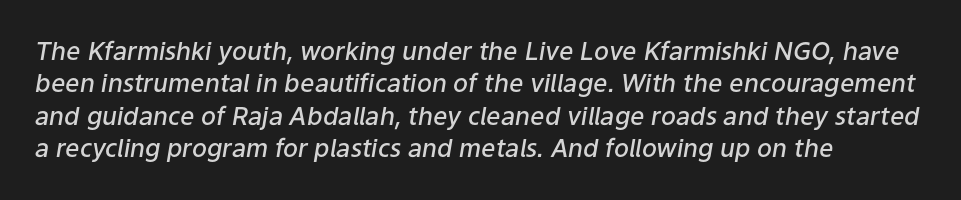
Standard letterfit; no display-style spreading of the glyphs. Does the lettering tilt? It does — this is italic. The vertical gap from one line to the next is medium. Its strokes are somewhat broadened, the hallmark of semibold type. These lines stack with their left ends in a neat column.
